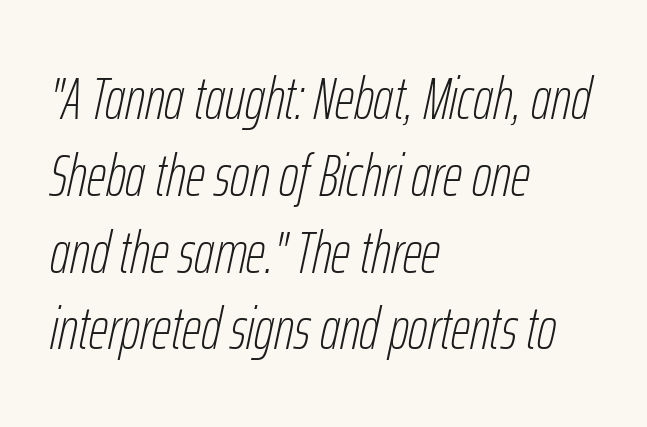
{"italic": "yes", "lean": "right", "slant_degrees": 12, "bold": "no", "weight": "thin", "width": "condensed", "stroke_contrast": "low", "x_height": "medium", "monospaced": "no", "underline": "no", "align": "left", "line_spacing": "normal", "line_spacing_ratio": 1.28, "letter_spacing": "normal", "letter_spacing_em": 0.0, "glyph_px": 60}
